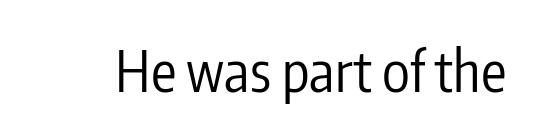
{"serif": "no", "italic": "no", "bold": "no", "weight": "regular", "width": "condensed", "stroke_contrast": "low", "x_height": "medium", "monospaced": "no", "underline": "no", "letter_spacing": "normal", "letter_spacing_em": 0.0, "glyph_px": 57}
